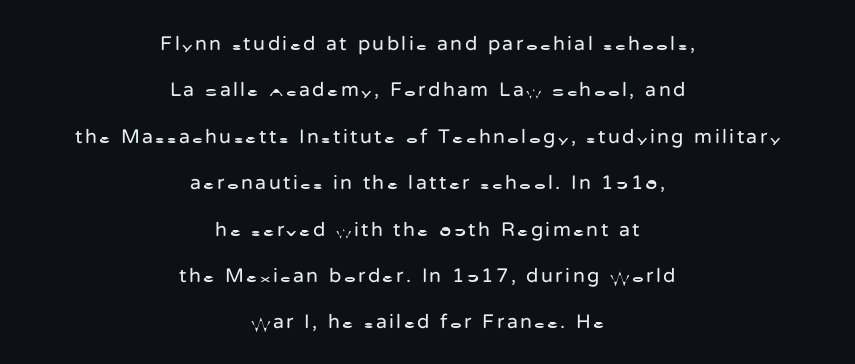
When letters stand straight like this, we call the style roman or upright. Decoration check: the copy has no underline. The font is comparable to plain body text, perhaps lighter. Whoever set this chose breathing room over compactness in the vertical rhythm.
